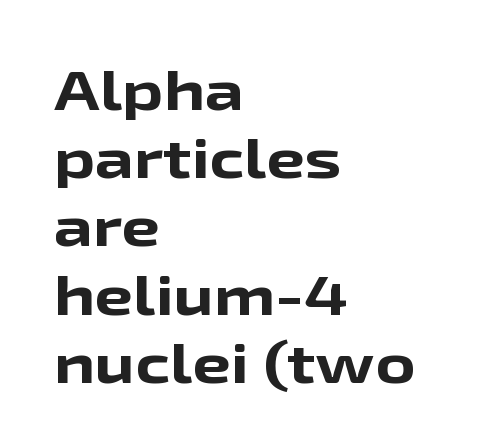
{"serif": "no", "italic": "no", "bold": "yes", "weight": "bold", "width": "wide", "stroke_contrast": "low", "x_height": "medium", "monospaced": "no", "underline": "no", "align": "left", "line_spacing_ratio": 1.24, "letter_spacing": "normal", "letter_spacing_em": 0.0, "glyph_px": 55}
